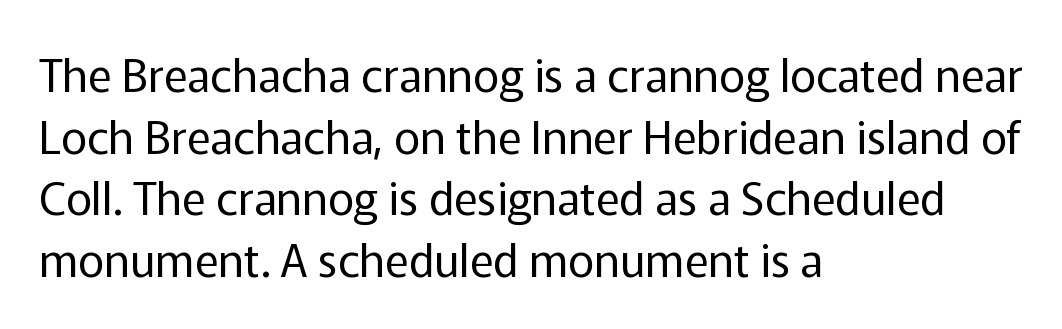
{"serif": "no", "italic": "no", "bold": "no", "weight": "regular", "width": "normal", "stroke_contrast": "low", "x_height": "medium", "monospaced": "no", "underline": "no", "align": "left", "line_spacing": "normal", "line_spacing_ratio": 1.37, "letter_spacing": "normal", "letter_spacing_em": 0.0, "glyph_px": 45}
